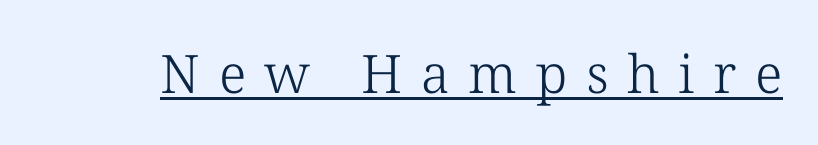
Q: Is the text bold? A: No.
Q: Is the text italic (slanted)? A: No, it is upright.
Q: Is the typeface a serif or a sans-serif typeface? A: Serif.
Q: Is the text underlined? A: Yes.
Q: Is the spacing between letters normal or unusually wide? A: Unusually wide.
Q: Width (condensed, normal, or wide)? A: Normal.
Q: Stroke contrast? A: Low.
Q: x-height? A: Medium.
Q: Monospaced? A: No.
